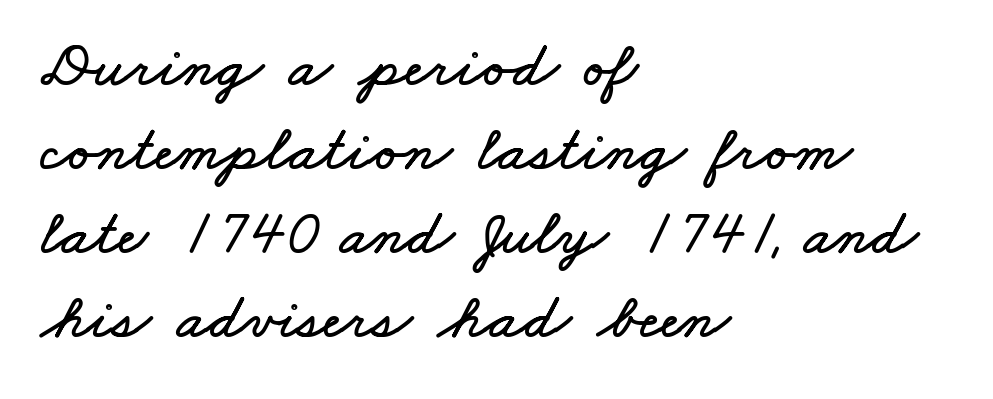
The letterforms sit shoulder to shoulder at normal distance. Baseline-to-baseline distance is the conventional proportion of letter height. Has an underline been added? It has not. All the whitespace from short lines collects on the right. Note the varied advance widths — an 'i' is clearly narrower than an 'm'.
